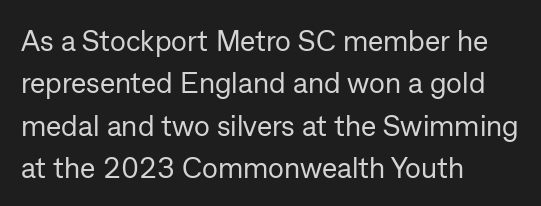
The image shows 29 px regular-weight sans-serif type, upright; set left-aligned, normal line spacing (1.46x), normal letter spacing, not underlined; low stroke contrast and a medium x-height.
